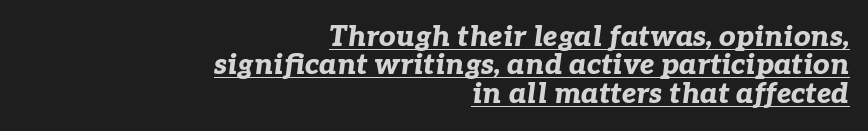
{"italic": "yes", "lean": "right", "slant_degrees": 7, "bold": "yes", "weight": "bold", "width": "normal", "stroke_contrast": "low", "x_height": "medium", "monospaced": "no", "underline": "yes", "align": "right", "line_spacing": "tight", "line_spacing_ratio": 0.98, "letter_spacing": "normal", "letter_spacing_em": 0.0, "glyph_px": 29}
